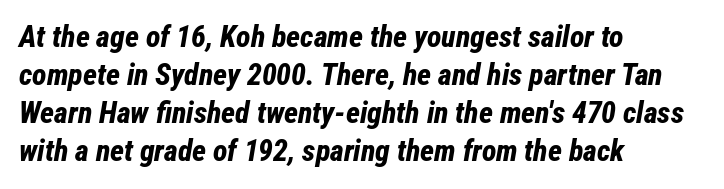
{"italic": "yes", "lean": "right", "slant_degrees": 12, "bold": "yes", "weight": "bold", "width": "condensed", "stroke_contrast": "low", "x_height": "medium", "monospaced": "no", "underline": "no", "align": "left", "line_spacing": "normal", "line_spacing_ratio": 1.27, "letter_spacing": "normal", "letter_spacing_em": 0.0, "glyph_px": 30}
